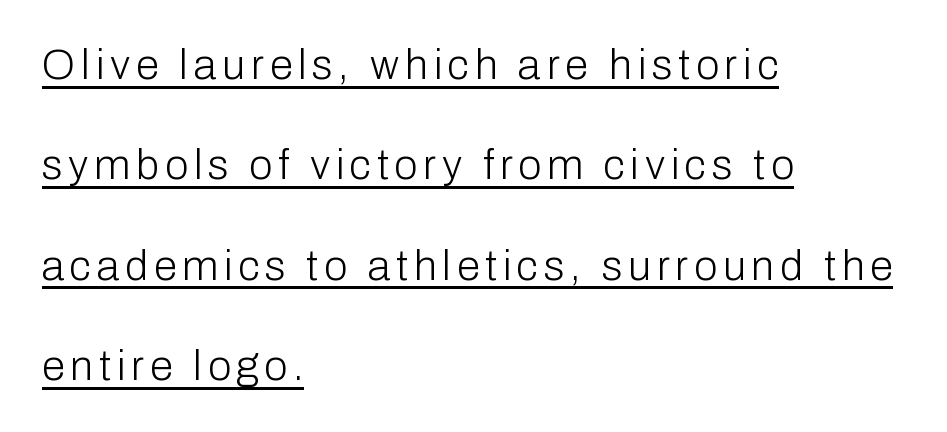
The weight tops out at a normal text grade. Characters remain perfectly vertical along every line. Varying glyph widths throughout — classic text-font behaviour. The face used here is a sans, in the tradition of grotesques and geometrics.
